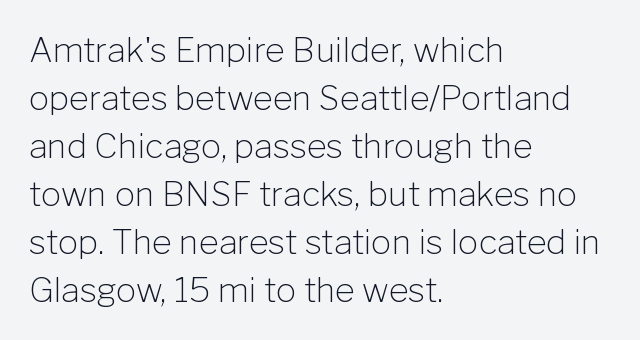
Q: Is the text bold? A: No.
Q: Is the text italic (slanted)? A: No, it is upright.
Q: Is the typeface a serif or a sans-serif typeface? A: Sans-serif.
Q: Is the text underlined? A: No.
Q: How is the paragraph aligned? A: Left-aligned.
Q: Is the spacing between letters normal or unusually wide? A: Normal.
Q: Is the spacing between lines tight, normal or loose? A: Normal.
Q: Width (condensed, normal, or wide)? A: Normal.
Q: Stroke contrast? A: Low.
Q: x-height? A: Medium.
Q: Monospaced? A: No.
